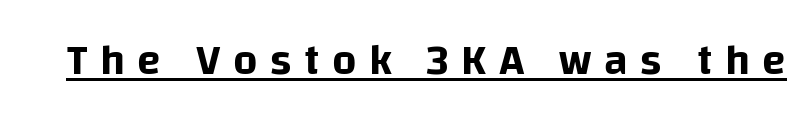
Q: Is the text italic (slanted)? A: No, it is upright.
Q: Is the typeface a serif or a sans-serif typeface? A: Sans-serif.
Q: Is the text underlined? A: Yes.
Q: Is the spacing between letters normal or unusually wide? A: Unusually wide.
Q: Width (condensed, normal, or wide)? A: Normal.
Q: Stroke contrast? A: Low.
Q: x-height? A: Large.
Q: Monospaced? A: No.
